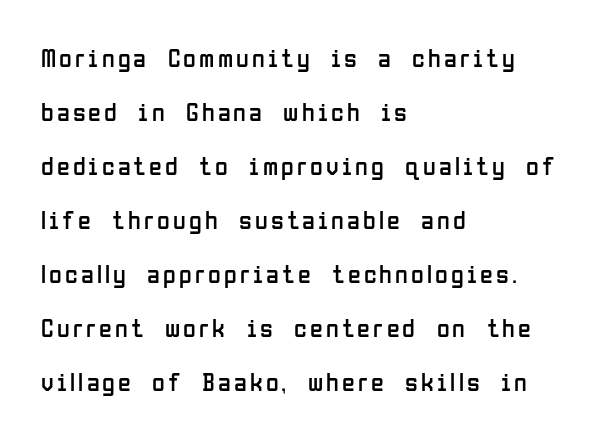
The image shows 26 px text type, upright; set left-aligned, loose line spacing (2.08x), not underlined.
